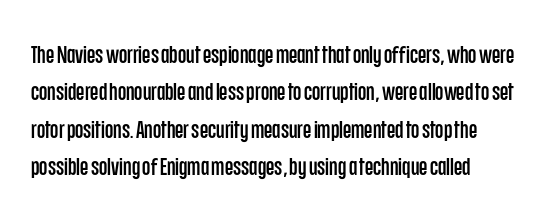
Q: Is the text italic (slanted)? A: No, it is upright.
Q: Is the text underlined? A: No.
Q: How is the paragraph aligned? A: Left-aligned.
Q: Is the spacing between letters normal or unusually wide? A: Normal.
Q: Is the spacing between lines tight, normal or loose? A: Normal.
